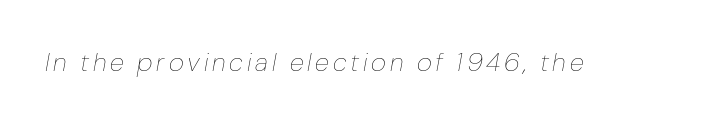
The image shows 26 px text type, italic (leaning right); set not underlined.
